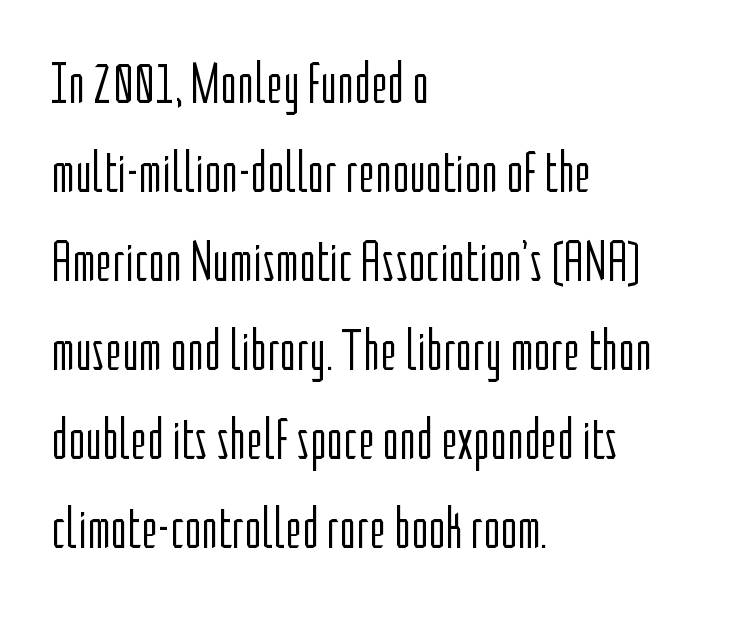
{"serif": "no", "italic": "no", "bold": "no", "weight": "light", "width": "condensed", "stroke_contrast": "low", "x_height": "medium", "monospaced": "no", "underline": "no", "align": "left", "line_spacing": "normal", "line_spacing_ratio": 1.56, "letter_spacing": "normal", "letter_spacing_em": 0.0, "glyph_px": 57}
